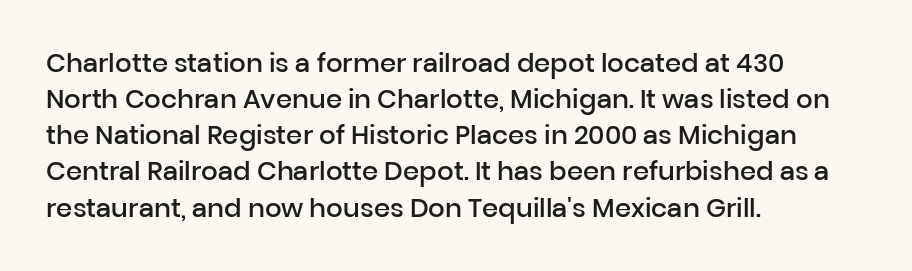
Designer's note — italics off, roman on. The sample has been set in demibold, a notch under bold. Anything drawn beneath the words? Only blank space. Does the copy run flush right? No — it runs flush left. The lines sit at an ordinary, default distance from one another.
